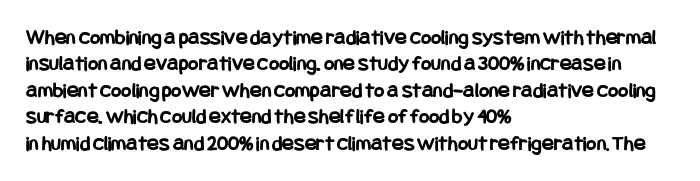
{"italic": "no", "bold": "yes", "underline": "no", "align": "left", "line_spacing_ratio": 1.2, "letter_spacing": "normal", "letter_spacing_em": 0.0, "glyph_px": 22}
